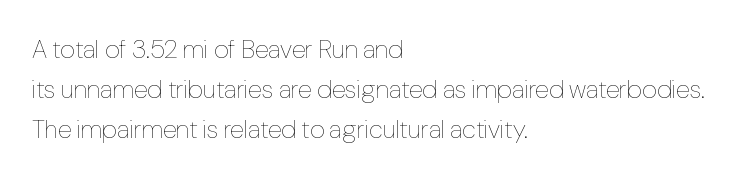
Nobody touched the tracking dial on this one. Line starts are locked; line ends wander. The block of text has a typical density, with ordinary space between rows. The glyphs are unaccompanied by any horizontal stroke below them. Notice how the stems are strictly vertical — no italics here. These glyphs show unthickened strokes, regular width or finer.
